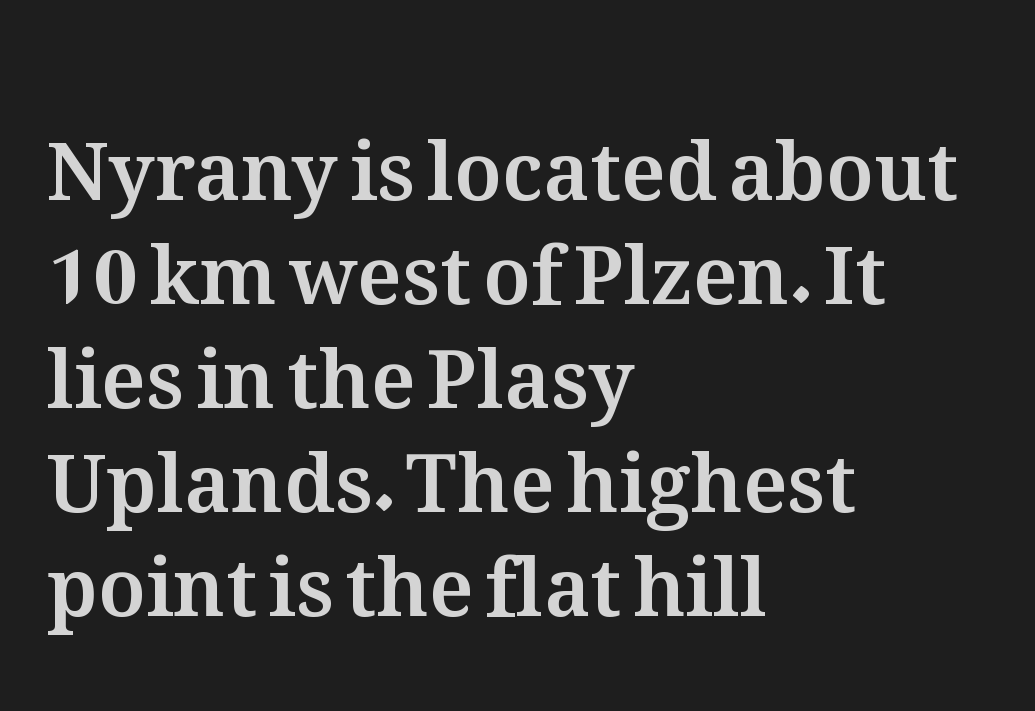
Q: Is the text italic (slanted)? A: No, it is upright.
Q: Is the text underlined? A: No.
Q: How is the paragraph aligned? A: Left-aligned.
Q: Is the spacing between letters normal or unusually wide? A: Normal.
Q: Is the spacing between lines tight, normal or loose? A: Normal.
Q: Width (condensed, normal, or wide)? A: Normal.
Q: Stroke contrast? A: Medium.
Q: x-height? A: Medium.
Q: Monospaced? A: No.
